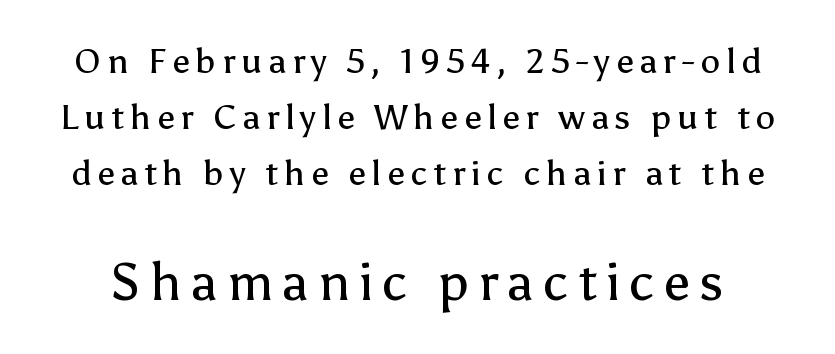
Q: Is the text bold? A: No.
Q: Is the text italic (slanted)? A: No, it is upright.
Q: Is the typeface a serif or a sans-serif typeface? A: Sans-serif.
Q: Is the text underlined? A: No.
Q: Is the spacing between lines tight, normal or loose? A: Normal.
Q: Which block of text is set in a larger size, the first (top) or the second (bottom)? A: The second (bottom) one.
Q: Width (condensed, normal, or wide)? A: Normal.
Q: Stroke contrast? A: Low.
Q: x-height? A: Medium.
Q: Monospaced? A: No.
